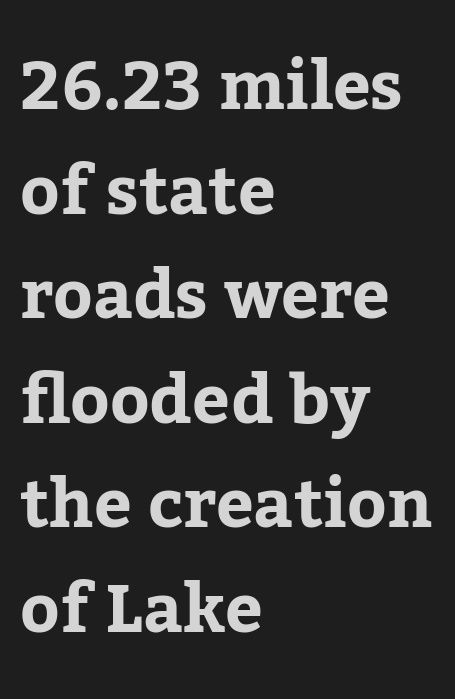
The rows are spaced the way most documents space them. The rendering uses natural spacing where letterforms have individual widths. The strip under each line holds only bare page. The rendering keeps characters at their native spacing. Horizontally, the lines are justified to the leading edge only.
